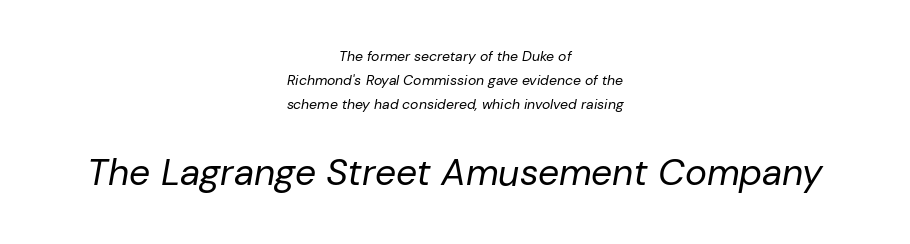
The image shows 37 px regular-weight type, italic (leaning right); set centered, normal line spacing (1.7x), normal letter spacing, not underlined; the second (bottom) block is 2.64x larger; low stroke contrast and a medium x-height.
